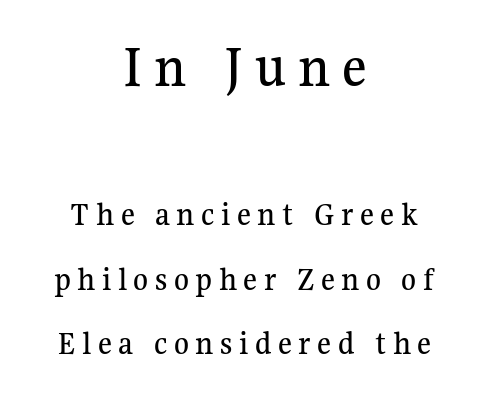
A student would notice the top passage is typeset larger than what follows. Posture: upright roman. Clear beneath every line of the passage. These lines are rendered in a variable-pitch font. Loosely led — the rows are spread out. Teacher's note: observe the equal gaps on both sides — that is centered alignment.
